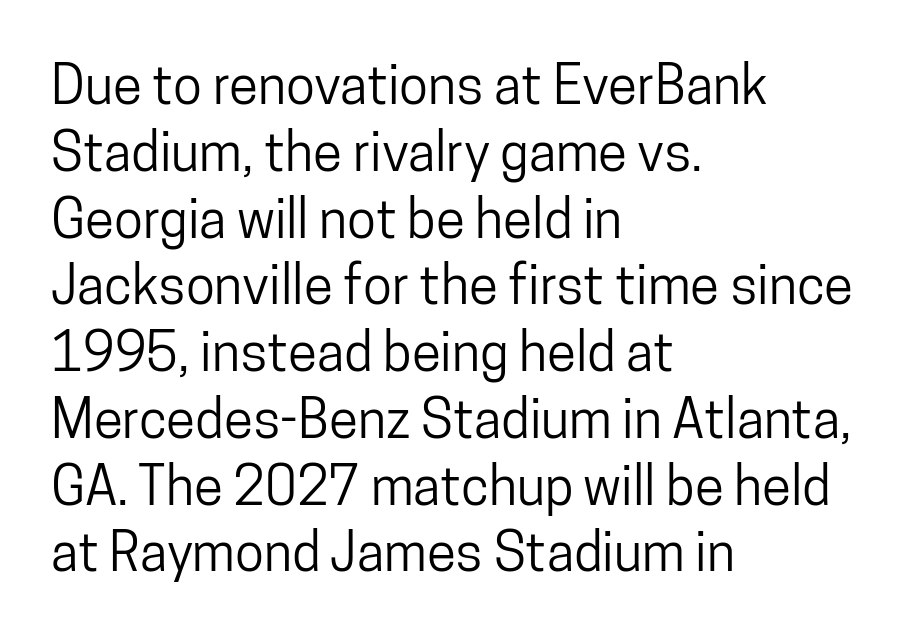
The image shows 53 px condensed sans-serif type, upright; set left-aligned, normal line spacing (1.26x), normal letter spacing, not underlined; low stroke contrast and a medium x-height.
